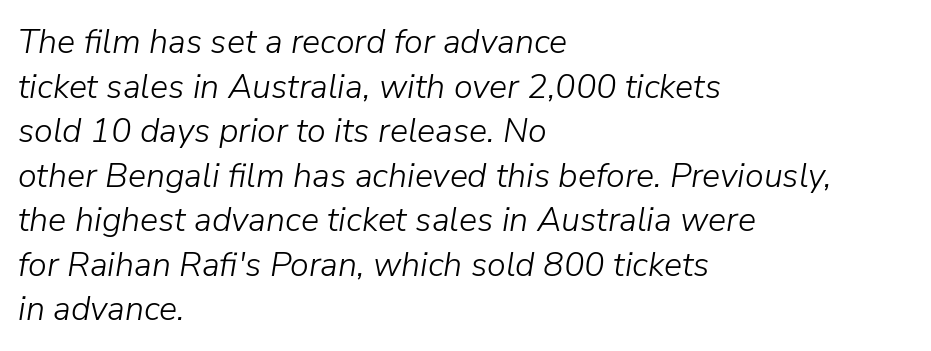
Q: Is the text bold? A: No.
Q: Is the text italic (slanted)? A: Yes, it leans right by about 9 degrees.
Q: Is the text underlined? A: No.
Q: How is the paragraph aligned? A: Left-aligned.
Q: Is the spacing between letters normal or unusually wide? A: Normal.
Q: Is the spacing between lines tight, normal or loose? A: Normal.
Q: Width (condensed, normal, or wide)? A: Normal.
Q: Stroke contrast? A: Low.
Q: x-height? A: Medium.
Q: Monospaced? A: No.
